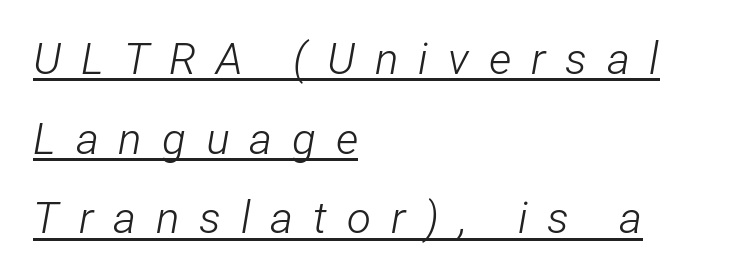
{"italic": "yes", "lean": "right", "slant_degrees": 12, "bold": "no", "weight": "light", "width": "condensed", "stroke_contrast": "low", "x_height": "medium", "monospaced": "no", "underline": "yes", "align": "left", "line_spacing_ratio": 1.81, "letter_spacing": "wide", "letter_spacing_em": 0.45, "glyph_px": 44}
